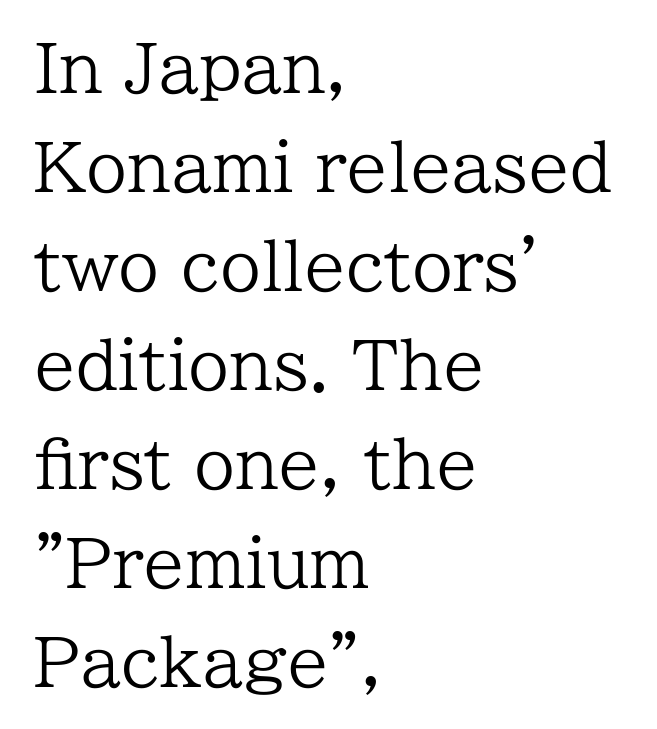
The image shows 66 px regular-weight serif type, upright; set left-aligned, normal line spacing (1.5x), normal letter spacing, not underlined; low stroke contrast and a medium x-height.
